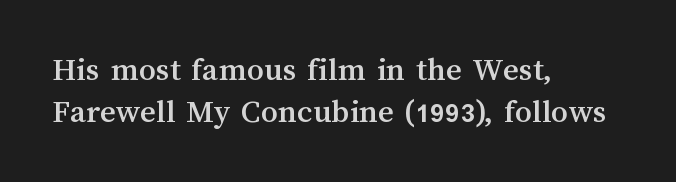
The image shows 34 px text type, upright; set left-aligned, normal line spacing (1.25x), normal letter spacing, not underlined; medium stroke contrast and a medium x-height.
